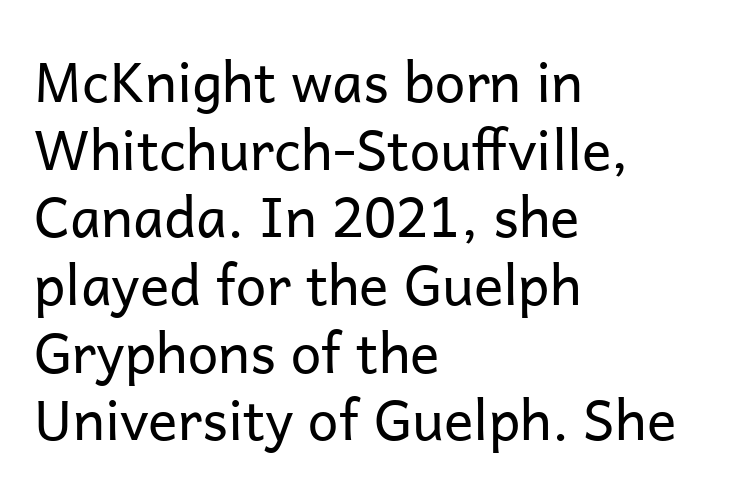
{"serif": "no", "italic": "no", "bold": "no", "weight": "regular", "width": "normal", "stroke_contrast": "low", "x_height": "medium", "monospaced": "no", "underline": "no", "align": "left", "line_spacing_ratio": 1.23, "letter_spacing": "normal", "letter_spacing_em": 0.0, "glyph_px": 55}
